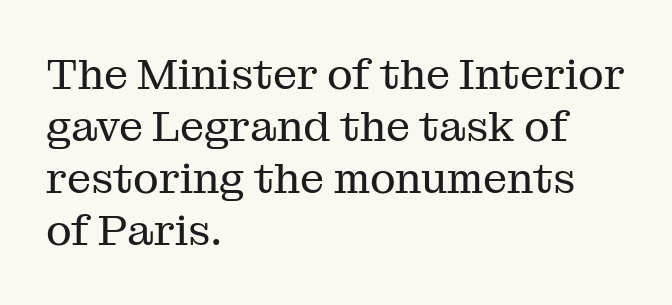
Nope, not italic — everything's standing straight. Serif or sans? Serif — the stroke terminals have little feet. Caption: multi-line text, flush left, ragged right. Lines of text with bare space underneath. Looks like regular typesetting: each glyph gets only the width it needs. No chunkiness to these letters — they're not bold.
